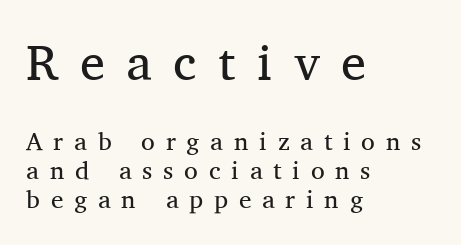
In terms of letterform style, serifs are clearly present. Leftover space on each line is placed entirely after the last word. Two sizes are in play, and the larger belongs to the first block. You could only call the tracking loose — the letters float apart. This is roman type, the default non-slanted kind.
